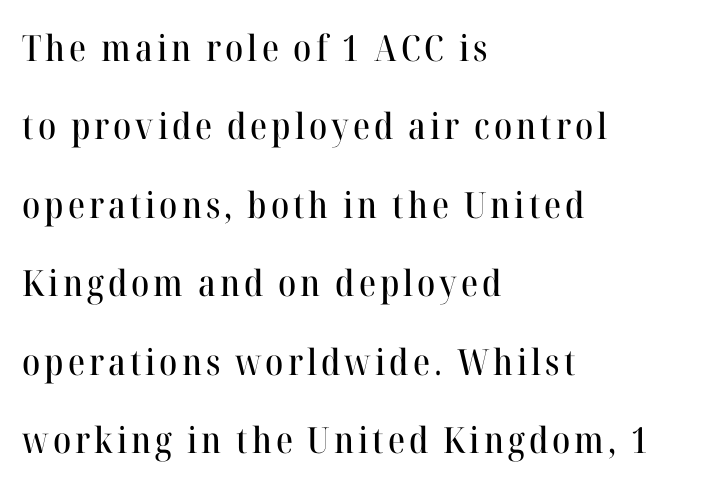
The image shows 36 px serif type, upright; set left-aligned, loose line spacing (2.18x), not underlined; high stroke contrast and a medium x-height.
